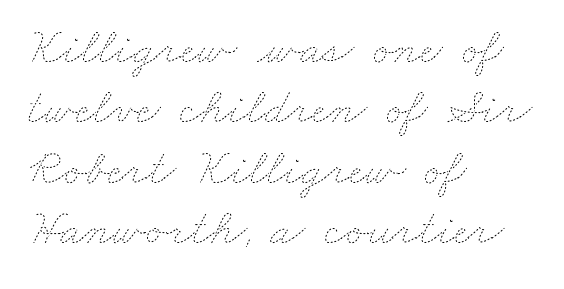
Q: Is the text bold? A: No.
Q: Is the text underlined? A: No.
Q: How is the paragraph aligned? A: Left-aligned.
Q: Is the spacing between letters normal or unusually wide? A: Normal.
Q: Width (condensed, normal, or wide)? A: Wide.
Q: Stroke contrast? A: Low.
Q: x-height? A: Small.
Q: Monospaced? A: No.
